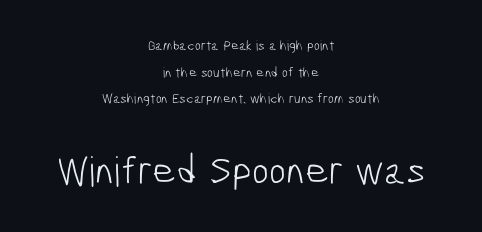
Examine the stroke ends and you'll find no serifs. The font sits on the lighter half of the weight spectrum, regular included. The compositor balanced each line on the midline. A typesetter would call this proportional, since set widths differ per character.
